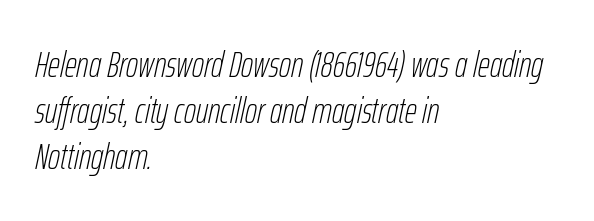
The image shows 37 px thin, condensed type, italic (leaning right); set left-aligned, line spacing 1.24x, normal letter spacing, not underlined; low stroke contrast and a medium x-height.
